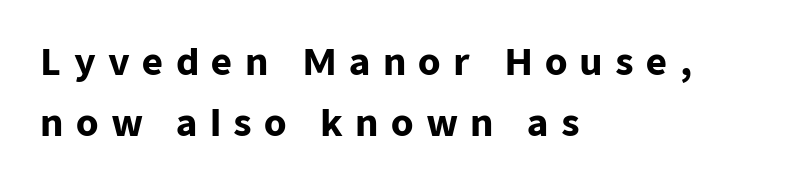
The image shows 36 px heavy sans-serif type, upright; set left-aligned, normal line spacing (1.69x), unusually wide letter spacing (+0.34 em), not underlined; low stroke contrast and a medium x-height.
